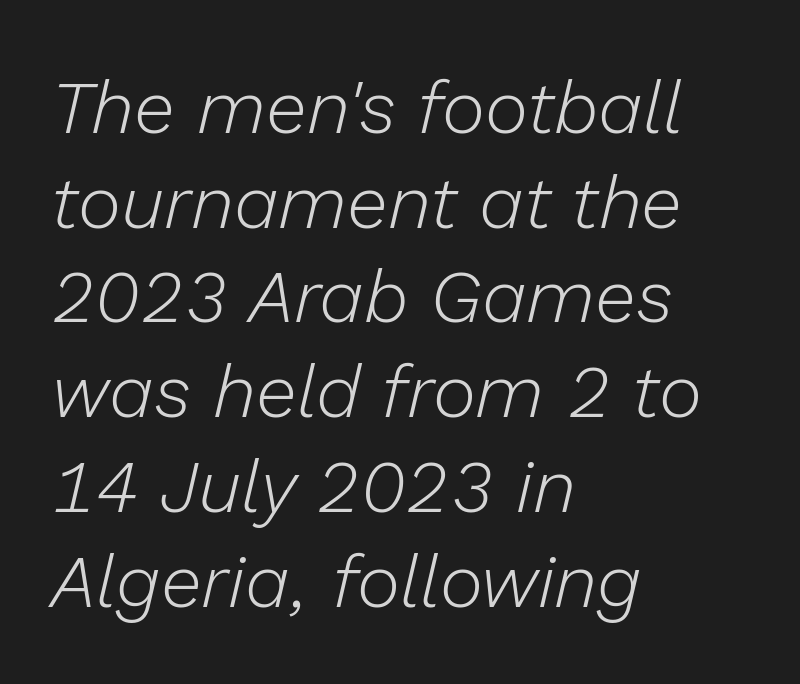
Varying glyph widths throughout — classic text-font behaviour. The lines in this sample share a left origin and differ only in where they stop. Honestly, the letter spacing is just normal — you wouldn't notice it. The passage shown leans; its letterforms are oblique.
